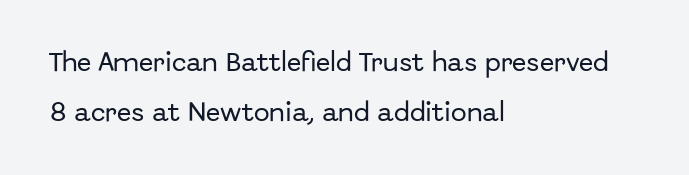
{"italic": "no", "underline": "no", "align": "left", "line_spacing": "loose", "line_spacing_ratio": 2.38, "letter_spacing": "normal", "letter_spacing_em": 0.0, "glyph_px": 21}
